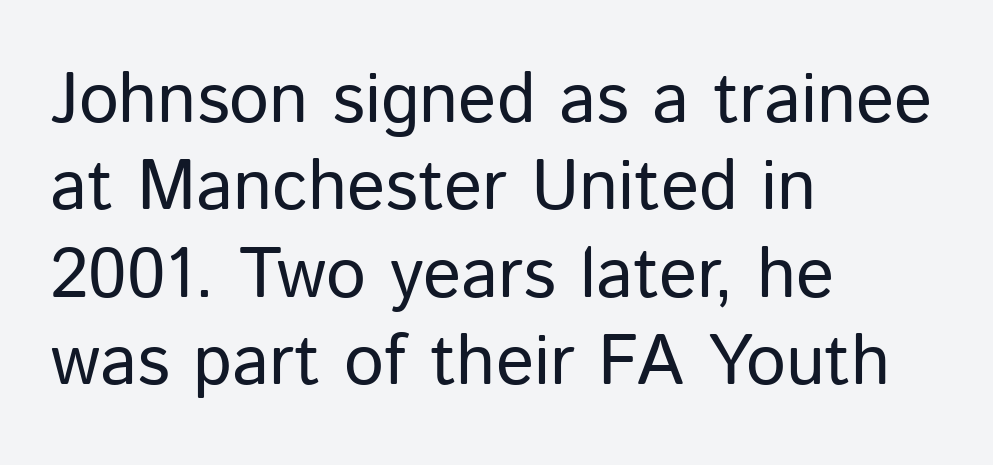
The image shows 71 px regular-weight sans-serif type, upright; set left-aligned, line spacing 1.23x, normal letter spacing, not underlined; low stroke contrast and a medium x-height.
